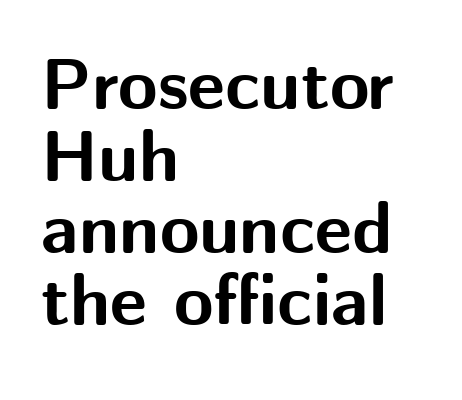
The image shows 72 px bold sans-serif type, upright; set left-aligned, tight line spacing (1.0x), normal letter spacing, not underlined; medium stroke contrast and a medium x-height.
